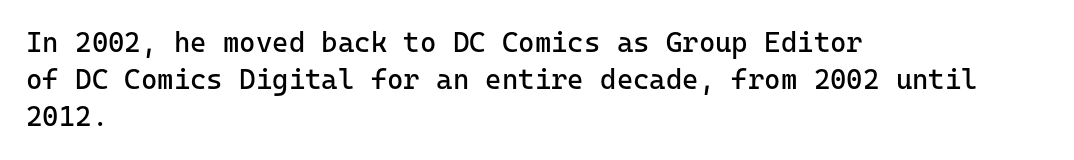
Is the letter spacing exaggerated? No — it looks like the ordinary default. A quiet, ordinary-to-light weight characterises the typeface. The letters march in equal steps, a hallmark of fixed-pitch type. Style check: upright. The string is rendered with underlining switched off.
